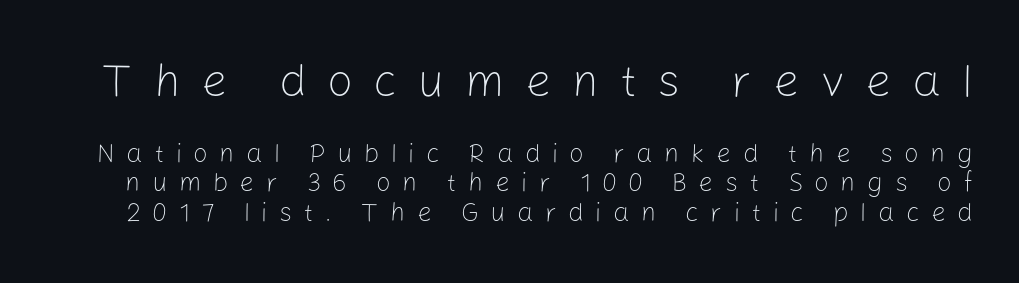
The image shows 46 px light sans-serif type, upright; set tight line spacing (1.12x), unusually wide letter spacing (+0.44 em), not underlined; the first (top) block is 1.77x larger; low stroke contrast and a medium x-height.
